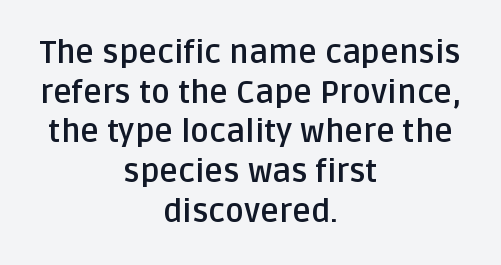
Q: Is the text bold? A: Yes.
Q: Is the text italic (slanted)? A: No, it is upright.
Q: Is the typeface a serif or a sans-serif typeface? A: Sans-serif.
Q: Is the text underlined? A: No.
Q: How is the paragraph aligned? A: Centered.
Q: Is the spacing between letters normal or unusually wide? A: Normal.
Q: Width (condensed, normal, or wide)? A: Normal.
Q: Stroke contrast? A: Low.
Q: x-height? A: Large.
Q: Monospaced? A: No.
